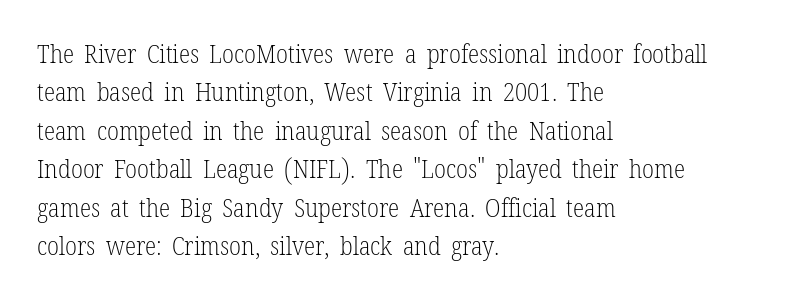
Q: Is the text bold? A: No.
Q: Is the text italic (slanted)? A: No, it is upright.
Q: Is the text underlined? A: No.
Q: How is the paragraph aligned? A: Left-aligned.
Q: Is the spacing between letters normal or unusually wide? A: Normal.
Q: Is the spacing between lines tight, normal or loose? A: Normal.
